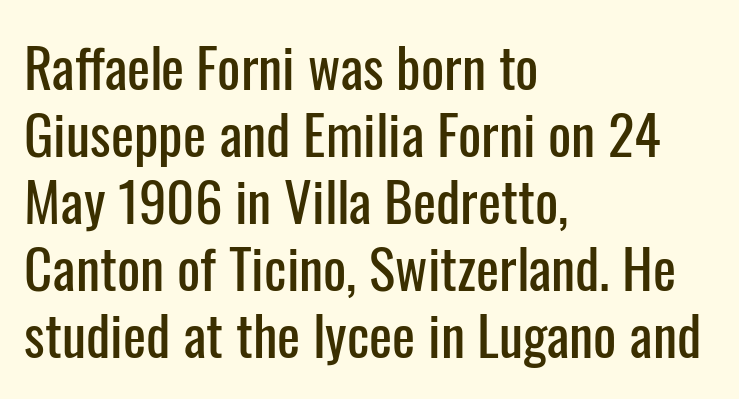
The typography opts for an upright posture over an oblique one. Regarding serifs, this sample does without them. Descenders hang freely into open space. Do the characters align in a grid? No, the font is proportional.
